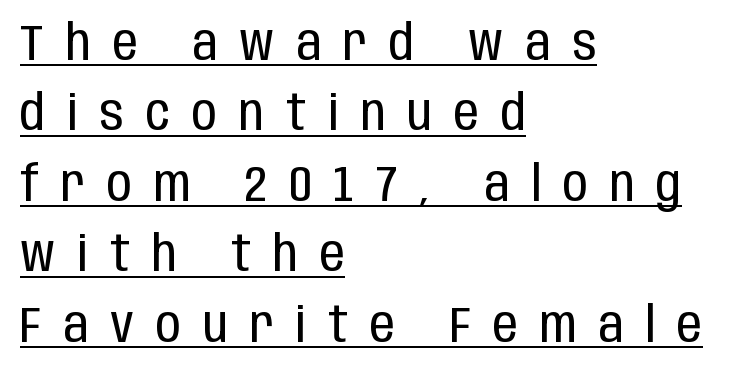
Q: Is the text bold? A: No.
Q: Is the text italic (slanted)? A: No, it is upright.
Q: Is the typeface a serif or a sans-serif typeface? A: Sans-serif.
Q: Is the text underlined? A: Yes.
Q: How is the paragraph aligned? A: Left-aligned.
Q: Is the spacing between letters normal or unusually wide? A: Unusually wide.
Q: Is the spacing between lines tight, normal or loose? A: Normal.
Q: Width (condensed, normal, or wide)? A: Condensed.
Q: Stroke contrast? A: Low.
Q: x-height? A: Large.
Q: Monospaced? A: No.
